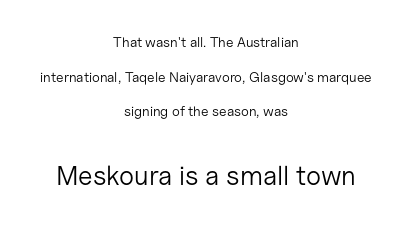
Q: Is the text bold? A: No.
Q: Is the text italic (slanted)? A: No, it is upright.
Q: Is the text underlined? A: No.
Q: How is the paragraph aligned? A: Centered.
Q: Is the spacing between letters normal or unusually wide? A: Normal.
Q: Is the spacing between lines tight, normal or loose? A: Loose.
Q: Which block of text is set in a larger size, the first (top) or the second (bottom)? A: The second (bottom) one.
